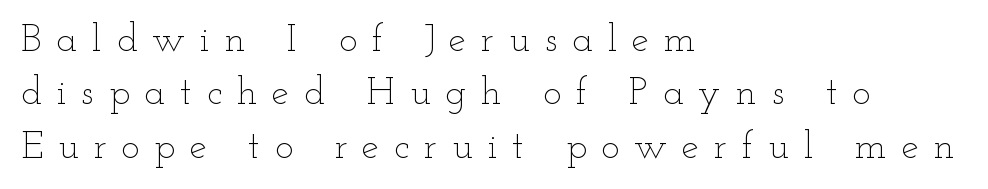
Q: Is the text bold? A: No.
Q: Is the text italic (slanted)? A: No, it is upright.
Q: Is the text underlined? A: No.
Q: How is the paragraph aligned? A: Left-aligned.
Q: Is the spacing between letters normal or unusually wide? A: Unusually wide.
Q: Is the spacing between lines tight, normal or loose? A: Normal.
Q: Width (condensed, normal, or wide)? A: Wide.
Q: Stroke contrast? A: Low.
Q: x-height? A: Small.
Q: Monospaced? A: No.
